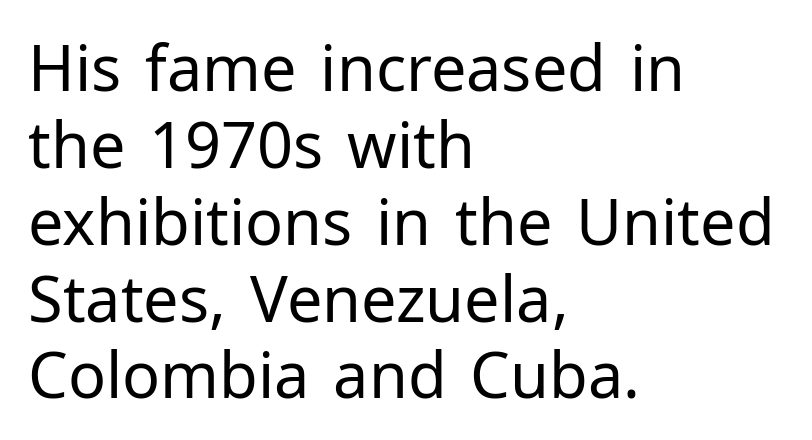
These lines were composed using upright roman letters. Here the designer chose a conventional face with non-uniform glyph widths. What kind of face is this? One without serifs — a sans. Only glyphs here, with clear space below each row.
